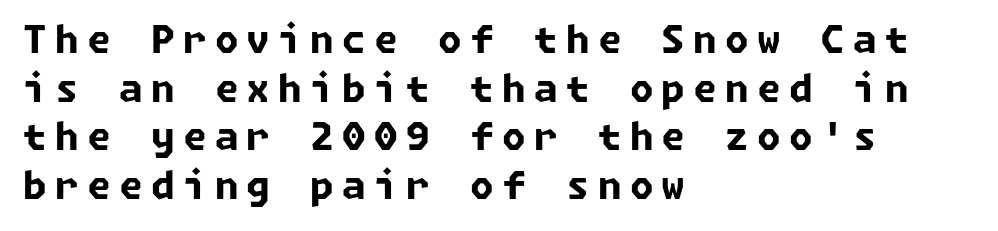
{"serif": "no", "bold": "yes", "weight": "bold", "width": "normal", "stroke_contrast": "low", "x_height": "medium", "underline": "no", "align": "left", "line_spacing": "normal", "line_spacing_ratio": 1.28, "letter_spacing": "wide", "letter_spacing_em": 0.22, "glyph_px": 38}
